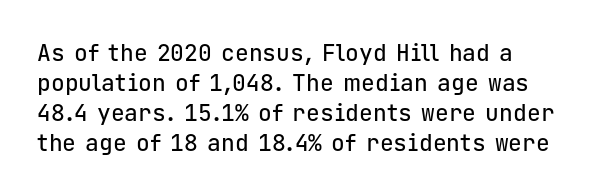
The image shows 23 px text type, upright; set left-aligned, normal line spacing (1.3x), normal letter spacing, not underlined.
